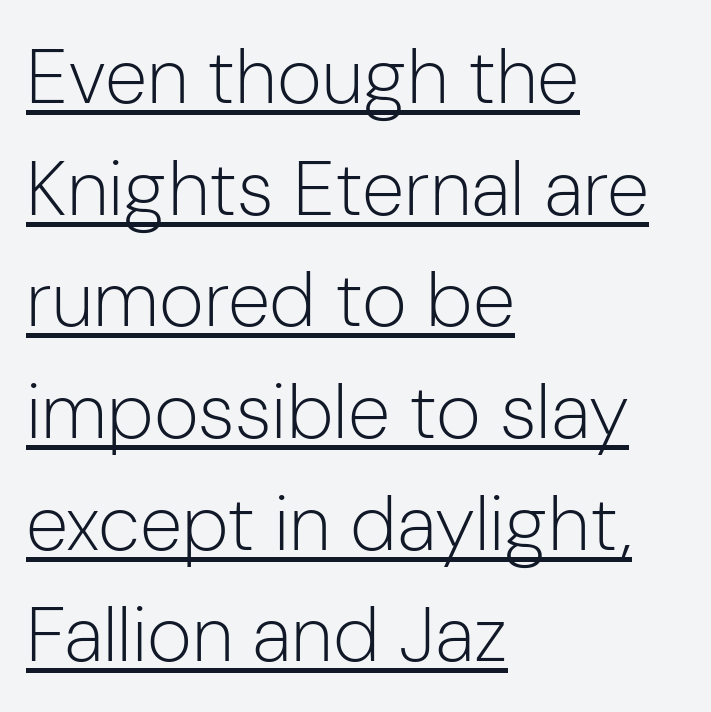
{"serif": "no", "italic": "no", "bold": "no", "weight": "light", "width": "normal", "stroke_contrast": "low", "x_height": "medium", "monospaced": "no", "underline": "yes", "align": "left", "line_spacing": "normal", "line_spacing_ratio": 1.45, "letter_spacing": "normal", "letter_spacing_em": 0.0, "glyph_px": 77}
